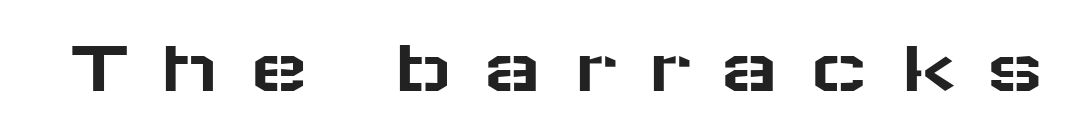
{"serif": "no", "italic": "no", "width": "wide", "stroke_contrast": "low", "x_height": "medium", "monospaced": "no", "underline": "no", "letter_spacing": "wide", "letter_spacing_em": 0.37, "glyph_px": 79}
